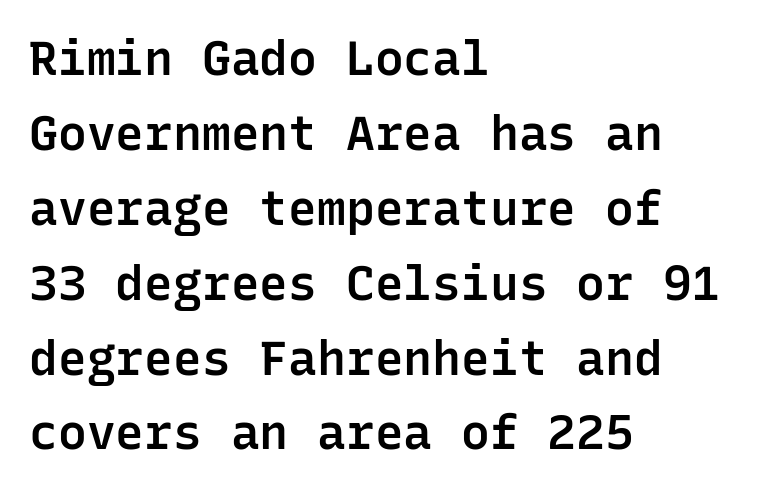
The image shows 48 px semibold sans-serif type, upright, monospaced; set left-aligned, normal line spacing (1.56x), normal letter spacing, not underlined; low stroke contrast and a medium x-height.
